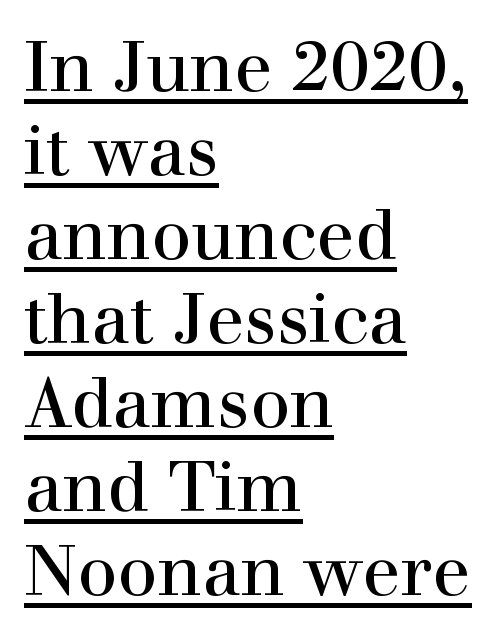
Q: Is the text bold? A: No.
Q: Is the text italic (slanted)? A: No, it is upright.
Q: Is the typeface a serif or a sans-serif typeface? A: Serif.
Q: Is the text underlined? A: Yes.
Q: How is the paragraph aligned? A: Left-aligned.
Q: Is the spacing between letters normal or unusually wide? A: Normal.
Q: Width (condensed, normal, or wide)? A: Normal.
Q: Stroke contrast? A: High.
Q: x-height? A: Medium.
Q: Monospaced? A: No.
